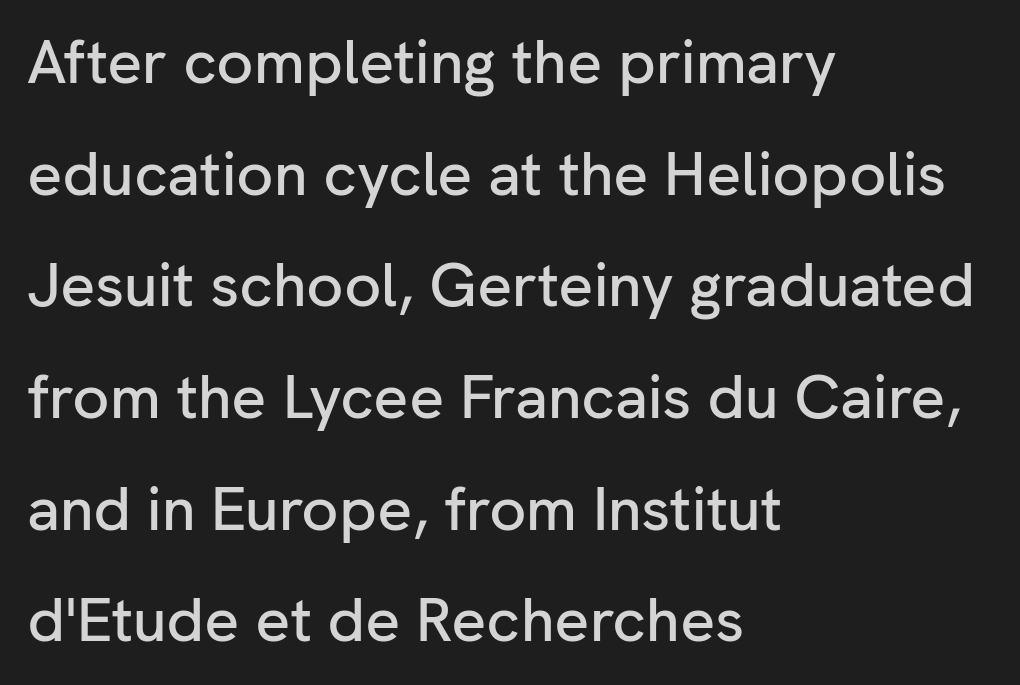
The image shows 61 px sans-serif type, upright; set left-aligned, line spacing 1.83x, normal letter spacing, not underlined; low stroke contrast and a medium x-height.
